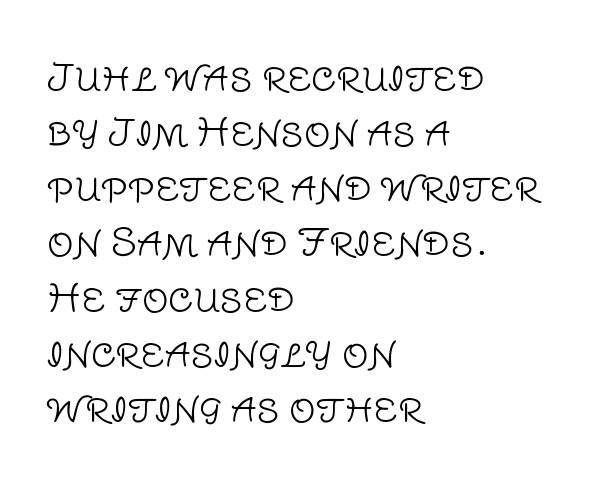
The image shows 37 px light sans-serif type; set left-aligned, normal line spacing (1.49x), normal letter spacing, not underlined; low stroke contrast and a large x-height.
